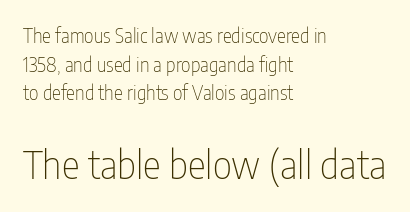
The image shows 38 px thin, condensed sans-serif type, upright; set left-aligned, normal line spacing (1.51x), normal letter spacing, not underlined; the second (bottom) block is 2.0x larger; low stroke contrast and a medium x-height.
